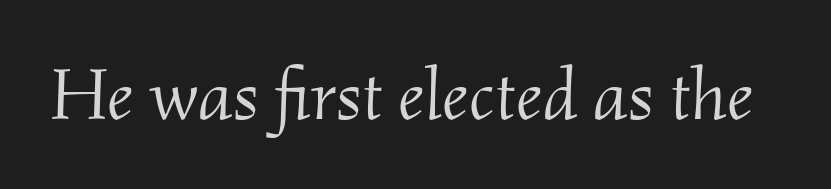
{"serif": "yes", "italic": "yes", "lean": "right", "slant_degrees": 2, "bold": "no", "weight": "light", "width": "normal", "stroke_contrast": "medium", "x_height": "small", "monospaced": "no", "underline": "no", "letter_spacing": "normal", "letter_spacing_em": 0.0, "glyph_px": 73}
